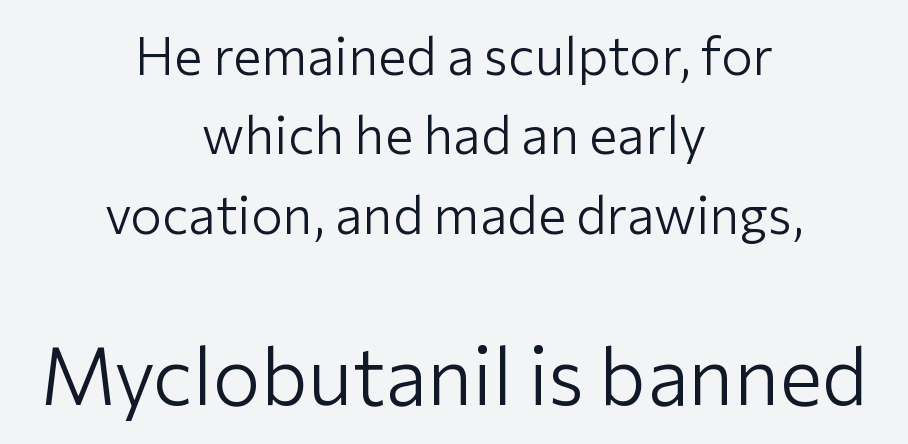
{"serif": "no", "italic": "no", "bold": "no", "weight": "light", "width": "normal", "stroke_contrast": "low", "x_height": "medium", "monospaced": "no", "underline": "no", "align": "center", "line_spacing": "normal", "line_spacing_ratio": 1.5, "letter_spacing": "normal", "letter_spacing_em": 0.0, "larger_block": "second", "size_ratio": 1.51, "glyph_px": 80}
